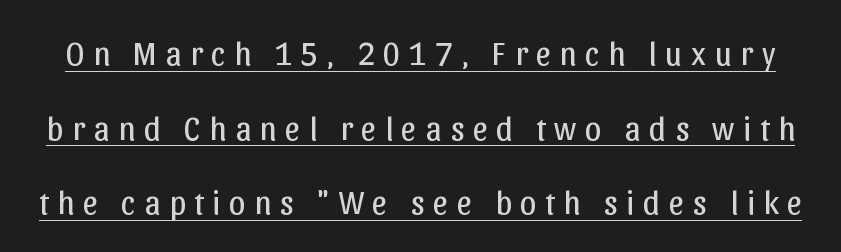
No letter is thick-stroked: the sample isn't bold. Widely set lines give the paragraph a tall, airy silhouette. These lines are composed in type without serifs. The face used here appears with an underline applied. Quick note: not italic, upright. Spacing between characters has been opened up far beyond the box default.
